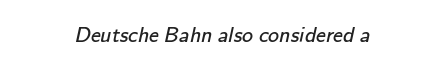
{"bold": "no", "underline": "no", "letter_spacing": "normal", "letter_spacing_em": 0.0, "glyph_px": 22}
